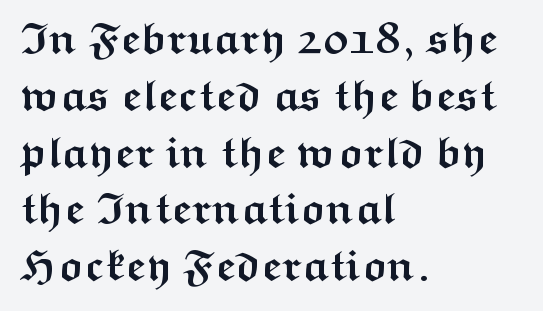
{"serif": "no", "italic": "no", "bold": "yes", "weight": "semibold", "width": "wide", "stroke_contrast": "medium", "x_height": "medium", "monospaced": "no", "underline": "no", "align": "left", "line_spacing": "normal", "line_spacing_ratio": 1.29, "letter_spacing": "normal", "letter_spacing_em": 0.0, "glyph_px": 44}
